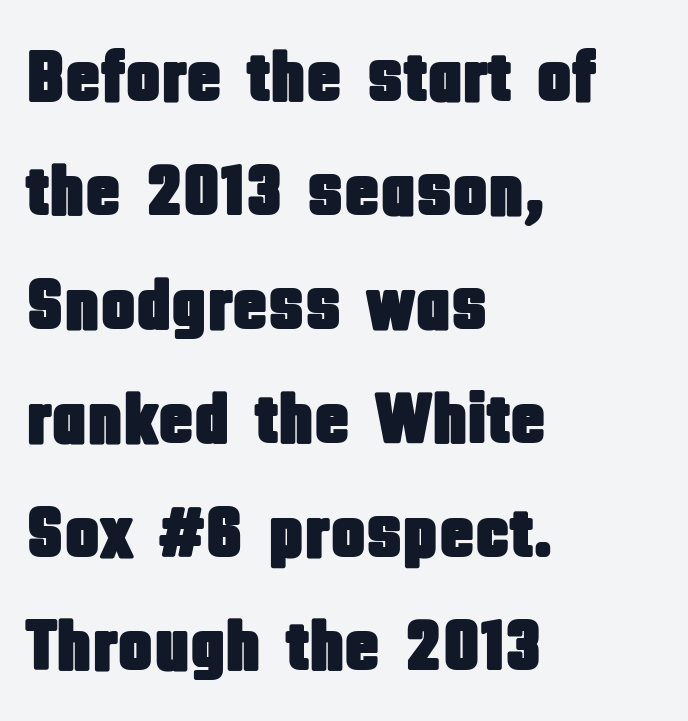
Q: Is the text italic (slanted)? A: No, it is upright.
Q: Is the typeface a serif or a sans-serif typeface? A: Sans-serif.
Q: Is the text underlined? A: No.
Q: How is the paragraph aligned? A: Left-aligned.
Q: Is the spacing between letters normal or unusually wide? A: Normal.
Q: Is the spacing between lines tight, normal or loose? A: Normal.
Q: Width (condensed, normal, or wide)? A: Condensed.
Q: Stroke contrast? A: Low.
Q: x-height? A: Large.
Q: Monospaced? A: No.
